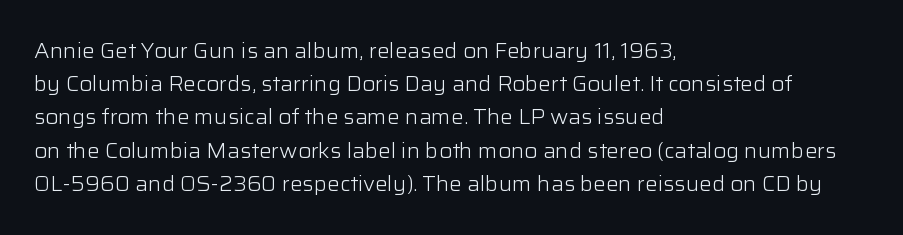
The image shows 21 px text type, upright; set left-aligned, normal line spacing (1.58x), normal letter spacing, not underlined.
